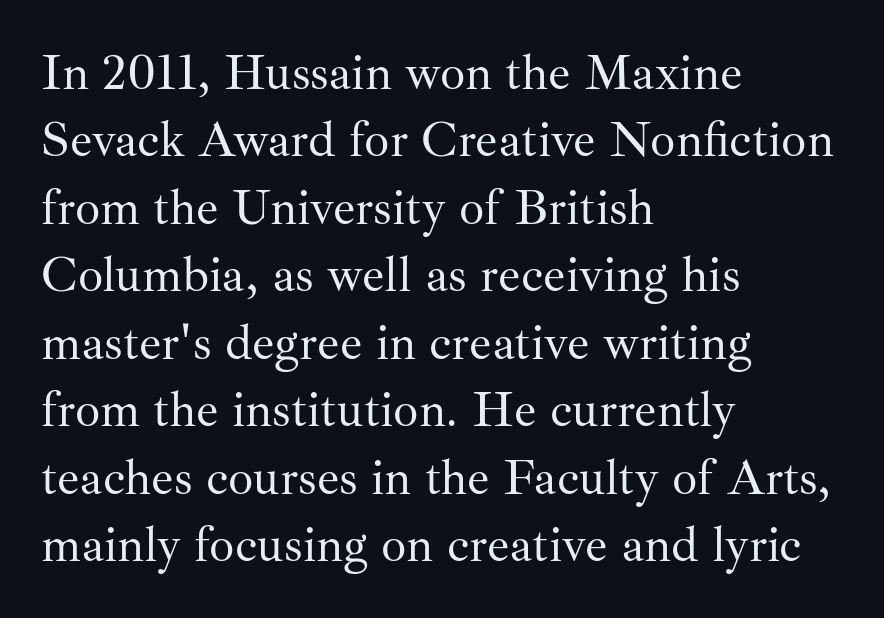
The image shows 50 px regular-weight serif type, upright; set left-aligned, normal line spacing (1.35x), normal letter spacing, not underlined; medium stroke contrast and a small x-height.
